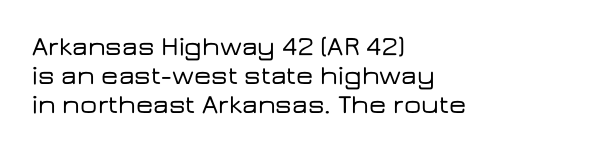
Q: Is the text italic (slanted)? A: No, it is upright.
Q: Is the text underlined? A: No.
Q: How is the paragraph aligned? A: Left-aligned.
Q: Is the spacing between letters normal or unusually wide? A: Normal.
Q: Is the spacing between lines tight, normal or loose? A: Tight.
